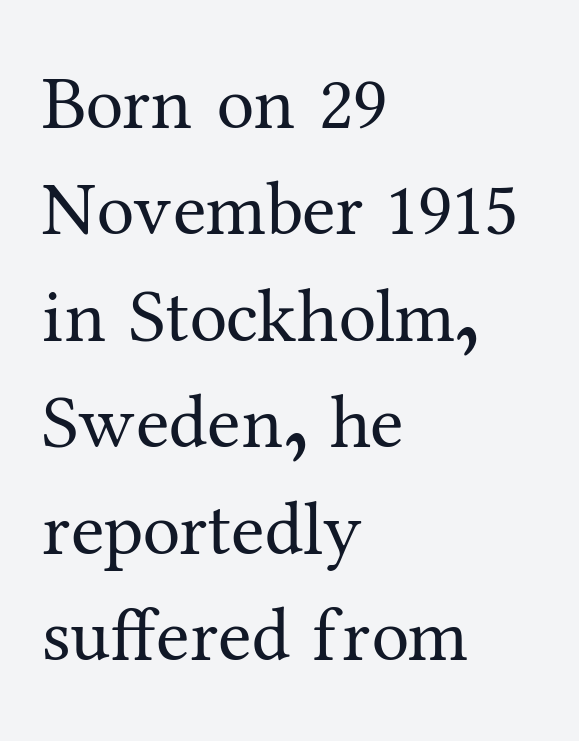
{"serif": "yes", "italic": "no", "bold": "no", "weight": "regular", "width": "normal", "stroke_contrast": "medium", "x_height": "medium", "monospaced": "no", "underline": "no", "align": "left", "line_spacing": "normal", "line_spacing_ratio": 1.4, "letter_spacing": "normal", "letter_spacing_em": 0.0, "glyph_px": 76}
